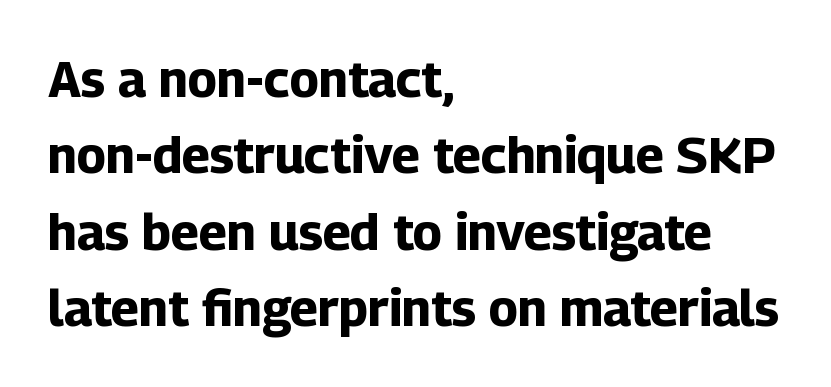
Q: Is the text bold? A: Yes.
Q: Is the text italic (slanted)? A: No, it is upright.
Q: Is the typeface a serif or a sans-serif typeface? A: Sans-serif.
Q: Is the text underlined? A: No.
Q: How is the paragraph aligned? A: Left-aligned.
Q: Is the spacing between letters normal or unusually wide? A: Normal.
Q: Is the spacing between lines tight, normal or loose? A: Normal.
Q: Width (condensed, normal, or wide)? A: Normal.
Q: Stroke contrast? A: Low.
Q: x-height? A: Medium.
Q: Monospaced? A: No.
